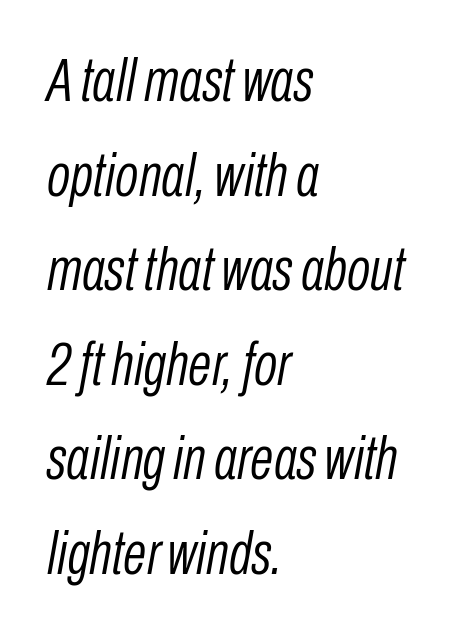
{"italic": "yes", "lean": "right", "slant_degrees": 10, "bold": "no", "weight": "light", "width": "condensed", "stroke_contrast": "low", "x_height": "medium", "monospaced": "no", "underline": "no", "align": "left", "line_spacing": "normal", "line_spacing_ratio": 1.55, "letter_spacing": "normal", "letter_spacing_em": 0.0, "glyph_px": 61}
